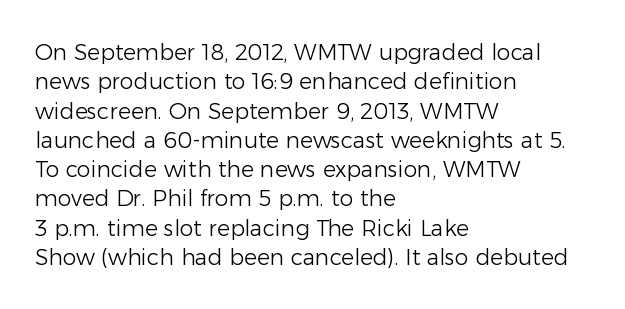
Q: Is the text bold? A: No.
Q: Is the text italic (slanted)? A: No, it is upright.
Q: Is the text underlined? A: No.
Q: How is the paragraph aligned? A: Left-aligned.
Q: Is the spacing between letters normal or unusually wide? A: Normal.
Q: Is the spacing between lines tight, normal or loose? A: Normal.
